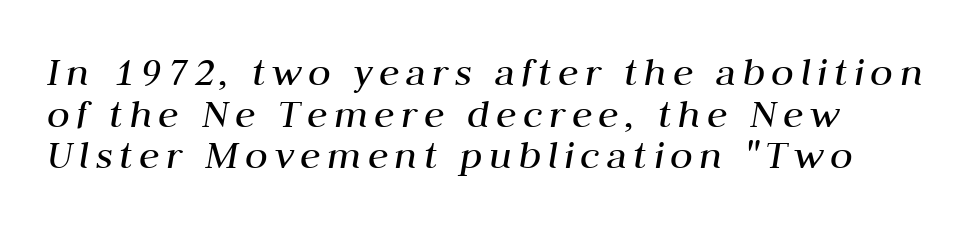
Q: Is the text bold? A: No.
Q: Is the text italic (slanted)? A: Yes, it leans right by about 10 degrees.
Q: Is the text underlined? A: No.
Q: How is the paragraph aligned? A: Left-aligned.
Q: Is the spacing between lines tight, normal or loose? A: Tight.
Q: Width (condensed, normal, or wide)? A: Normal.
Q: Stroke contrast? A: Medium.
Q: x-height? A: Medium.
Q: Monospaced? A: No.
